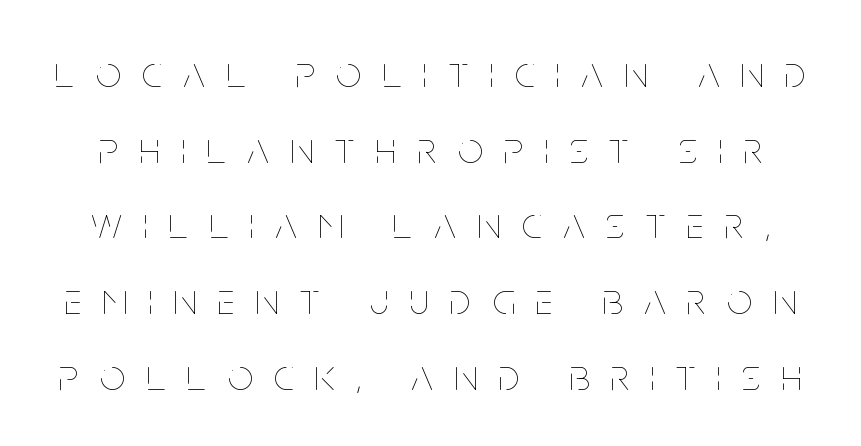
Q: Is the text bold? A: No.
Q: Is the text italic (slanted)? A: No, it is upright.
Q: Is the text underlined? A: No.
Q: Is the spacing between letters normal or unusually wide? A: Unusually wide.
Q: Width (condensed, normal, or wide)? A: Condensed.
Q: Stroke contrast? A: Low.
Q: x-height? A: Large.
Q: Monospaced? A: No.
